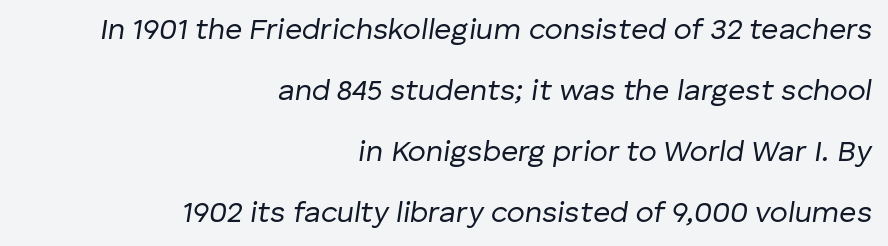
The image shows 30 px regular-weight type, italic (leaning right); set right-aligned, loose line spacing (2.03x), normal letter spacing, not underlined; low stroke contrast and a medium x-height.
